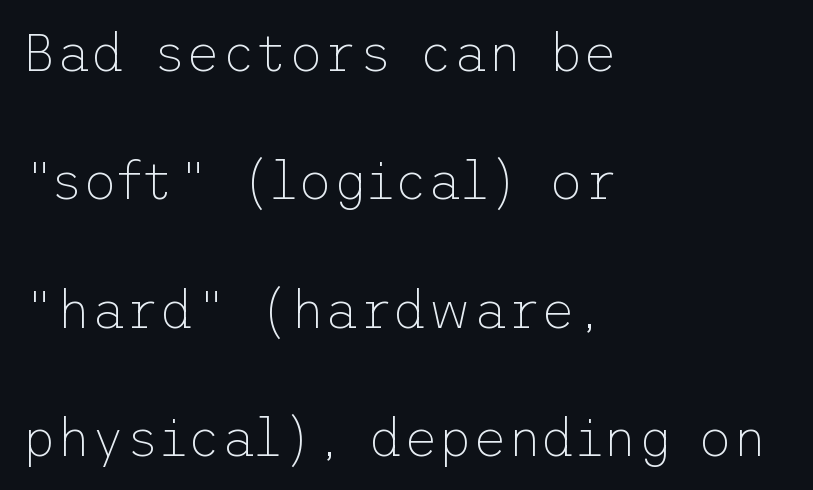
Q: Is the text bold? A: No.
Q: Is the text italic (slanted)? A: No, it is upright.
Q: Is the typeface a serif or a sans-serif typeface? A: Sans-serif.
Q: Is the text underlined? A: No.
Q: How is the paragraph aligned? A: Left-aligned.
Q: Is the spacing between letters normal or unusually wide? A: Normal.
Q: Is the spacing between lines tight, normal or loose? A: Loose.
Q: Width (condensed, normal, or wide)? A: Normal.
Q: Stroke contrast? A: Low.
Q: x-height? A: Medium.
